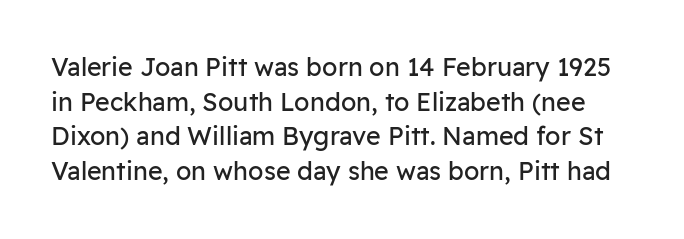
The image shows 25 px text type, upright; set normal line spacing (1.39x), normal letter spacing, not underlined.
